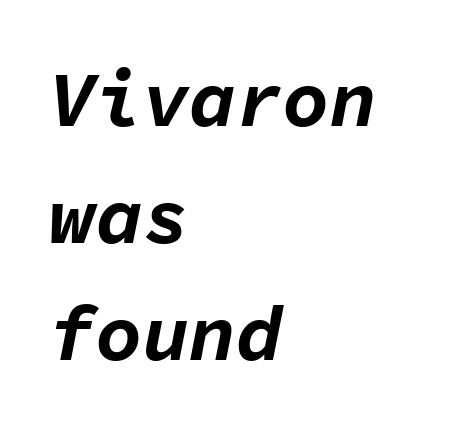
Q: Is the text bold? A: Yes.
Q: Is the text italic (slanted)? A: Yes, it leans right by about 11 degrees.
Q: Is the text underlined? A: No.
Q: How is the paragraph aligned? A: Left-aligned.
Q: Is the spacing between letters normal or unusually wide? A: Normal.
Q: Is the spacing between lines tight, normal or loose? A: Normal.
Q: Width (condensed, normal, or wide)? A: Normal.
Q: Stroke contrast? A: Low.
Q: x-height? A: Medium.
Q: Monospaced? A: Yes.
